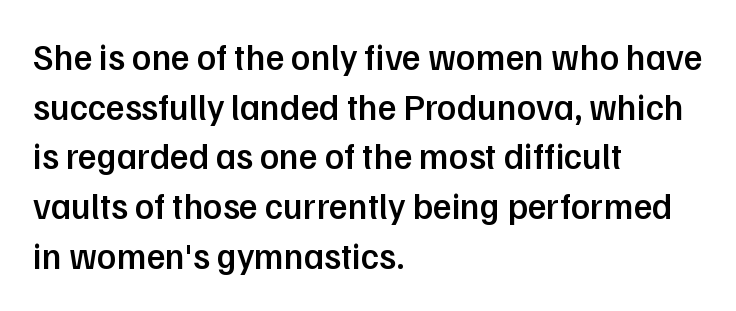
{"serif": "no", "italic": "no", "bold": "semi", "weight": "semibold", "width": "normal", "stroke_contrast": "low", "x_height": "medium", "monospaced": "no", "underline": "no", "align": "left", "line_spacing": "normal", "line_spacing_ratio": 1.38, "letter_spacing": "normal", "letter_spacing_em": 0.0, "glyph_px": 36}
